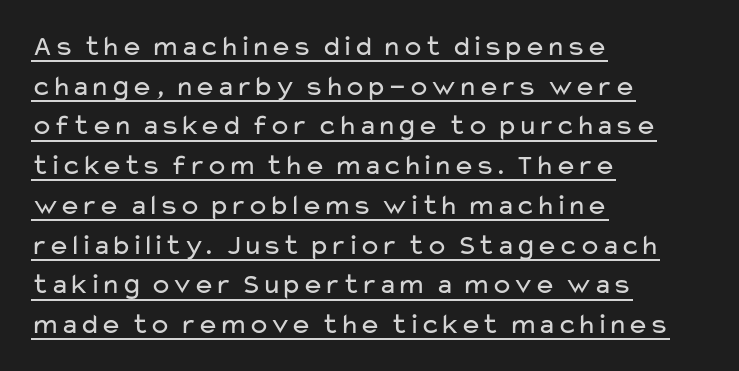
The face used here is a sans, in the tradition of grotesques and geometrics. Stems here are at most as thick as an everyday book face. Characters follow at the spacing the type designer built in. This block has exactly the height ordinary leading produces. The passage shown is typed in a proportional face where columns would drift.
